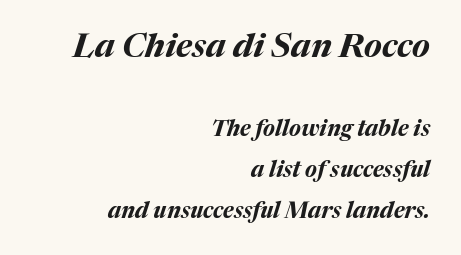
Q: Is the text bold? A: Yes.
Q: Is the text italic (slanted)? A: Yes, it leans right by about 17 degrees.
Q: Is the text underlined? A: No.
Q: How is the paragraph aligned? A: Right-aligned.
Q: Is the spacing between letters normal or unusually wide? A: Normal.
Q: Which block of text is set in a larger size, the first (top) or the second (bottom)? A: The first (top) one.
Q: Width (condensed, normal, or wide)? A: Normal.
Q: Stroke contrast? A: Medium.
Q: x-height? A: Medium.
Q: Monospaced? A: No.
